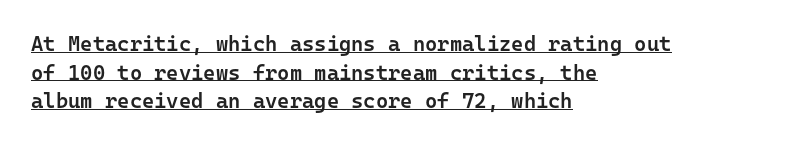
The image shows 21 px text type, upright; set left-aligned, normal line spacing (1.36x), normal letter spacing, underlined.
